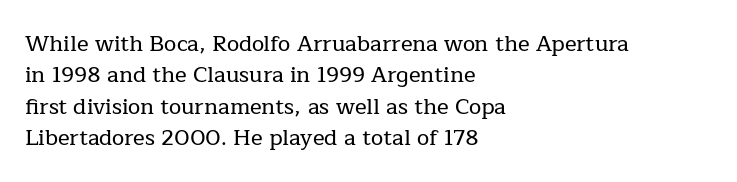
Q: Is the text italic (slanted)? A: No, it is upright.
Q: Is the text underlined? A: No.
Q: How is the paragraph aligned? A: Left-aligned.
Q: Is the spacing between letters normal or unusually wide? A: Normal.
Q: Is the spacing between lines tight, normal or loose? A: Normal.
